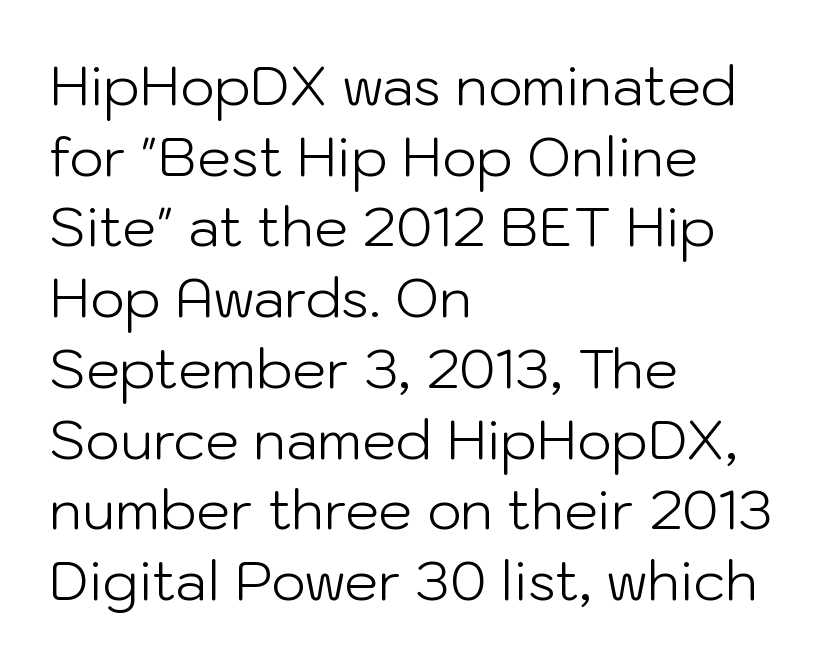
Is the letter spacing exaggerated? No — it looks like the ordinary default. Nothing heavy about these letters — not bold at all. The glyphs in this specimen are sans serif. A normal amount of white space separates one row of letters from the next.
